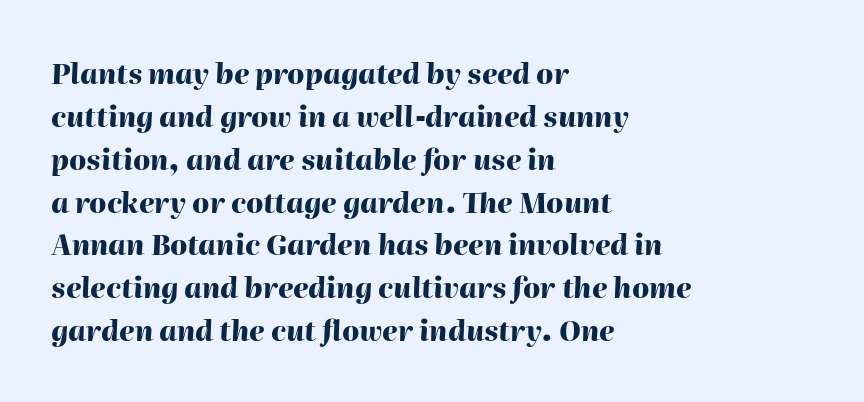
{"italic": "yes", "lean": "right", "slant_degrees": 2, "bold": "yes", "weight": "heavy", "width": "normal", "stroke_contrast": "high", "x_height": "medium", "monospaced": "no", "underline": "no", "align": "left", "line_spacing": "normal", "line_spacing_ratio": 1.53, "letter_spacing": "normal", "letter_spacing_em": 0.0, "glyph_px": 28}
